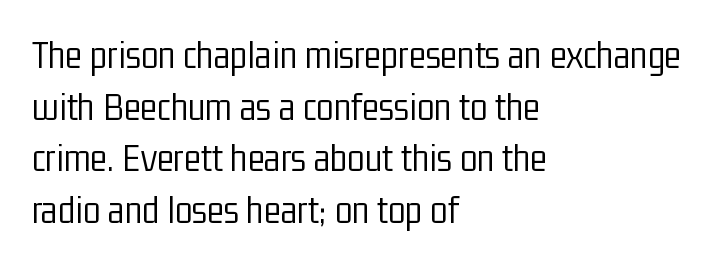
{"serif": "no", "italic": "no", "bold": "no", "weight": "light", "width": "condensed", "stroke_contrast": "low", "x_height": "medium", "monospaced": "no", "underline": "no", "align": "left", "line_spacing": "normal", "line_spacing_ratio": 1.29, "letter_spacing": "normal", "letter_spacing_em": 0.0, "glyph_px": 40}
